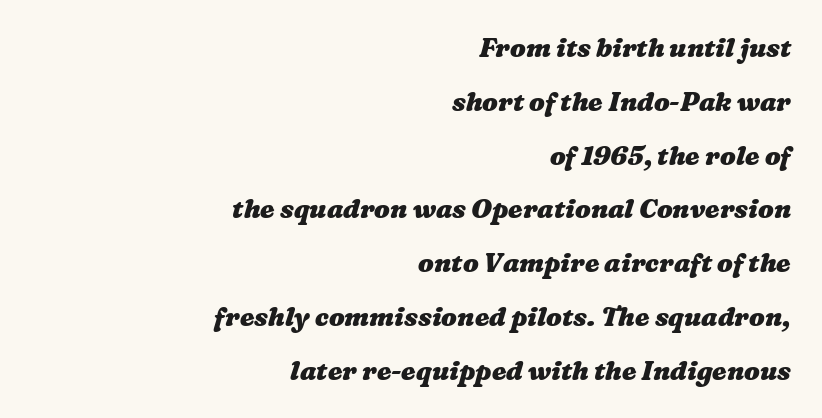
{"bold": "yes", "underline": "no", "align": "right", "line_spacing": "loose", "line_spacing_ratio": 2.07, "letter_spacing": "normal", "letter_spacing_em": 0.0, "glyph_px": 26}
